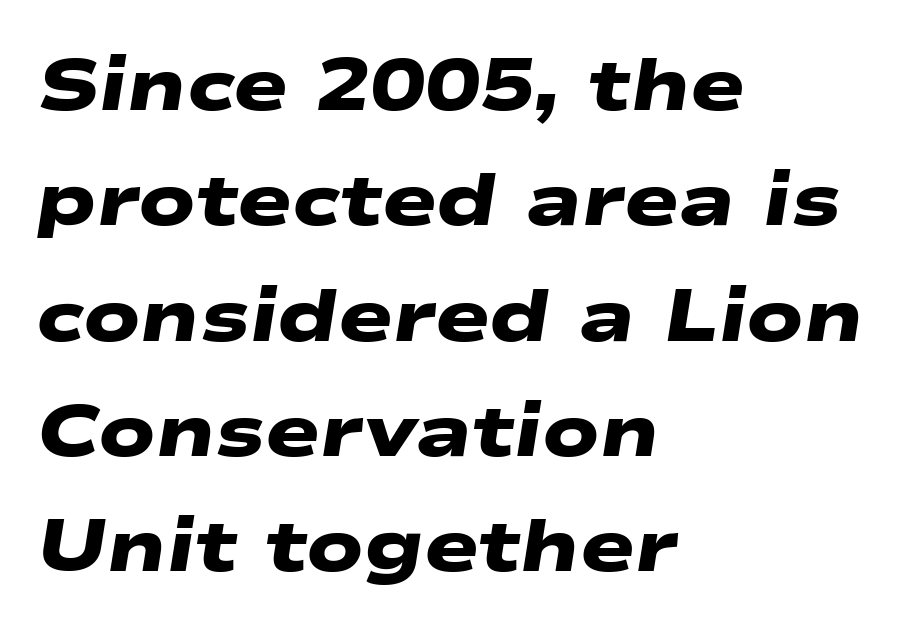
Q: Is the text bold? A: Yes.
Q: Is the typeface a serif or a sans-serif typeface? A: Sans-serif.
Q: Is the text underlined? A: No.
Q: How is the paragraph aligned? A: Left-aligned.
Q: Is the spacing between letters normal or unusually wide? A: Normal.
Q: Is the spacing between lines tight, normal or loose? A: Normal.
Q: Width (condensed, normal, or wide)? A: Wide.
Q: Stroke contrast? A: Low.
Q: x-height? A: Medium.
Q: Monospaced? A: No.
